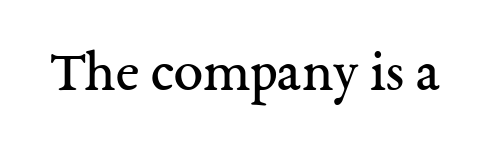
Think standard paragraph weight, or any step lighter than that. Each row of text sits above clean, open space. Nothing unusual about the tracking: characters are spaced as the font intends. If you drew a line through each stem, it would be perfectly vertical. Character widths vary here, with narrow letters taking less room than wide ones.
